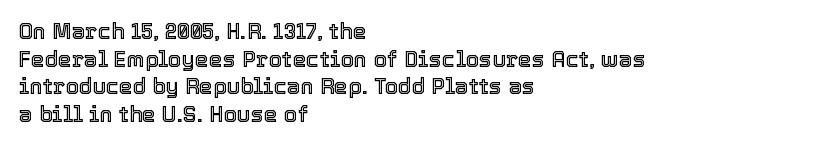
Q: Is the text italic (slanted)? A: No, it is upright.
Q: Is the text underlined? A: No.
Q: How is the paragraph aligned? A: Left-aligned.
Q: Is the spacing between letters normal or unusually wide? A: Normal.
Q: Is the spacing between lines tight, normal or loose? A: Normal.
